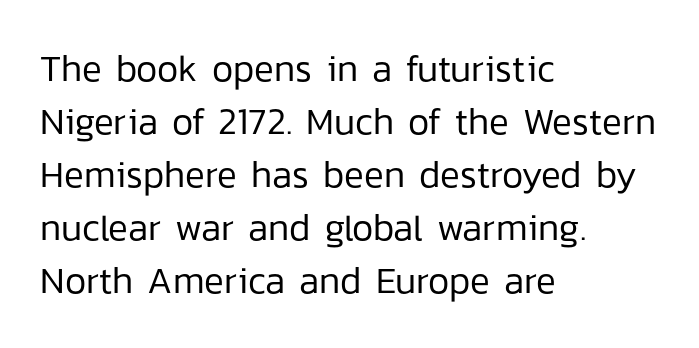
Q: Is the text bold? A: No.
Q: Is the text italic (slanted)? A: No, it is upright.
Q: Is the typeface a serif or a sans-serif typeface? A: Sans-serif.
Q: Is the text underlined? A: No.
Q: How is the paragraph aligned? A: Left-aligned.
Q: Is the spacing between letters normal or unusually wide? A: Normal.
Q: Is the spacing between lines tight, normal or loose? A: Normal.
Q: Width (condensed, normal, or wide)? A: Normal.
Q: Stroke contrast? A: Low.
Q: x-height? A: Medium.
Q: Monospaced? A: No.
